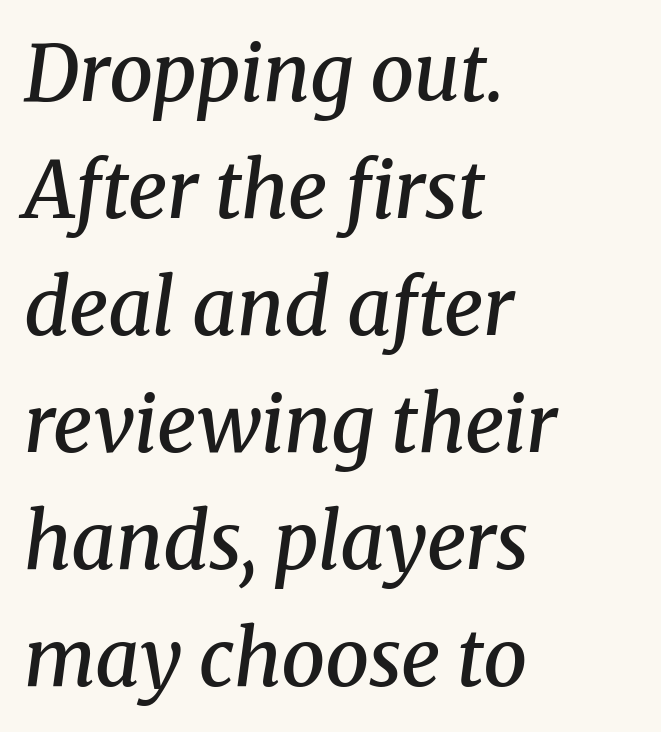
Q: Is the text bold? A: Semi-bold.
Q: Is the text italic (slanted)? A: Yes, it leans right by about 8 degrees.
Q: Is the typeface a serif or a sans-serif typeface? A: Serif.
Q: Is the text underlined? A: No.
Q: How is the paragraph aligned? A: Left-aligned.
Q: Is the spacing between letters normal or unusually wide? A: Normal.
Q: Is the spacing between lines tight, normal or loose? A: Normal.
Q: Width (condensed, normal, or wide)? A: Normal.
Q: Stroke contrast? A: Medium.
Q: x-height? A: Medium.
Q: Monospaced? A: No.
